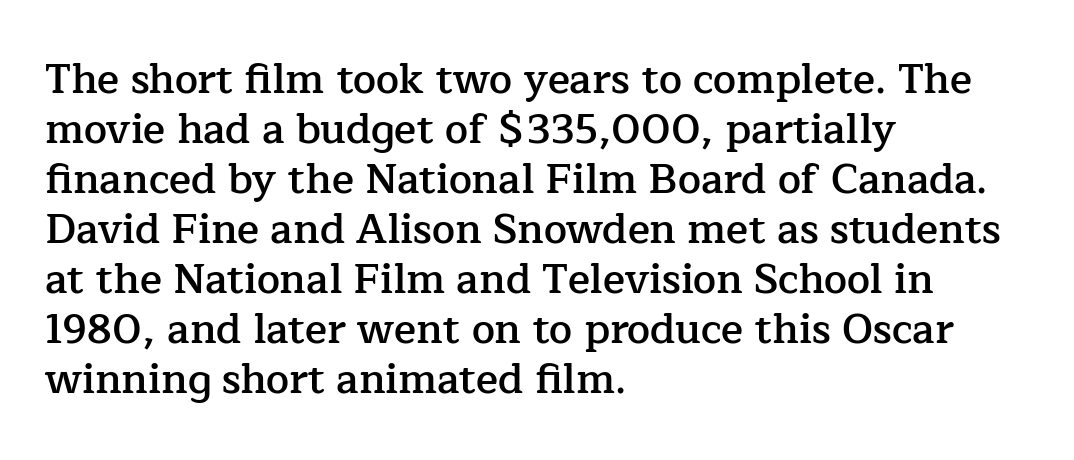
The image shows 41 px semibold serif type, upright; set left-aligned, line spacing 1.22x, normal letter spacing, not underlined; low stroke contrast and a medium x-height.
